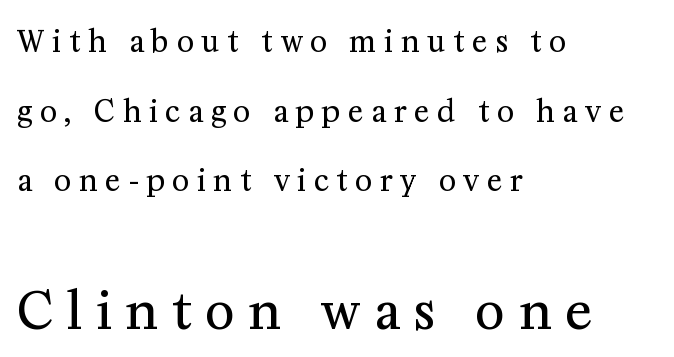
{"serif": "yes", "italic": "no", "bold": "no", "weight": "regular", "width": "normal", "stroke_contrast": "medium", "x_height": "medium", "monospaced": "no", "underline": "no", "align": "left", "line_spacing": "loose", "line_spacing_ratio": 2.4, "letter_spacing": "wide", "letter_spacing_em": 0.27, "larger_block": "second", "size_ratio": 1.76, "glyph_px": 51}
